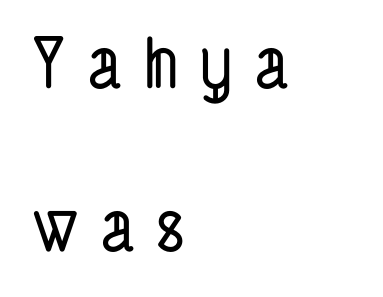
Q: Is the typeface a serif or a sans-serif typeface? A: Sans-serif.
Q: Is the text underlined? A: No.
Q: How is the paragraph aligned? A: Left-aligned.
Q: Is the spacing between letters normal or unusually wide? A: Unusually wide.
Q: Is the spacing between lines tight, normal or loose? A: Loose.
Q: Width (condensed, normal, or wide)? A: Condensed.
Q: Stroke contrast? A: Low.
Q: x-height? A: Medium.
Q: Monospaced? A: No.
